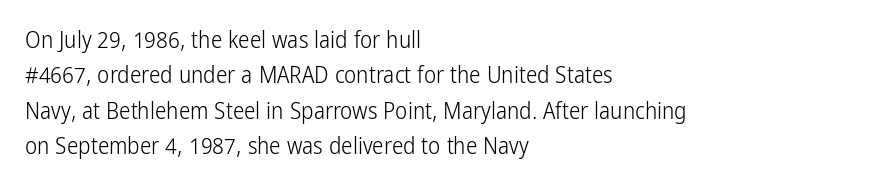
{"italic": "no", "bold": "no", "underline": "no", "align": "left", "line_spacing": "normal", "line_spacing_ratio": 1.54, "letter_spacing": "normal", "letter_spacing_em": 0.0, "glyph_px": 23}
